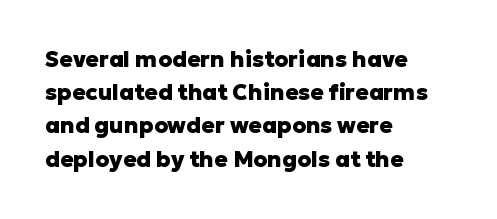
Q: Is the text bold? A: Yes.
Q: Is the text italic (slanted)? A: No, it is upright.
Q: Is the text underlined? A: No.
Q: How is the paragraph aligned? A: Left-aligned.
Q: Is the spacing between letters normal or unusually wide? A: Normal.
Q: Is the spacing between lines tight, normal or loose? A: Normal.
